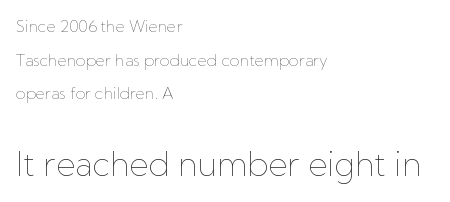
The image shows 33 px thin type, upright; set left-aligned, loose line spacing (2.1x), normal letter spacing, not underlined; the second (bottom) block is 2.06x larger; low stroke contrast and a medium x-height.
